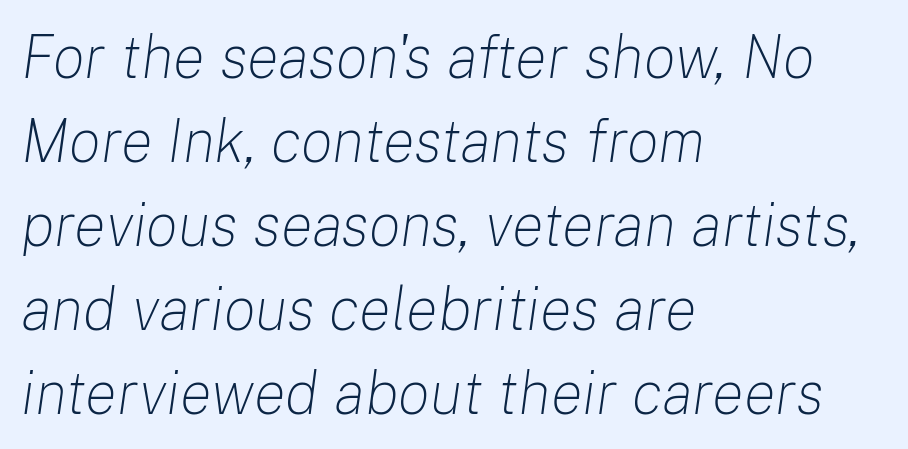
Each word holds together tightly as a unit, with standard inter-letter gaps. The face looks like a standard text weight, possibly lighter. In terms of posture, this sample is oblique. Layout note: lines flush left.
